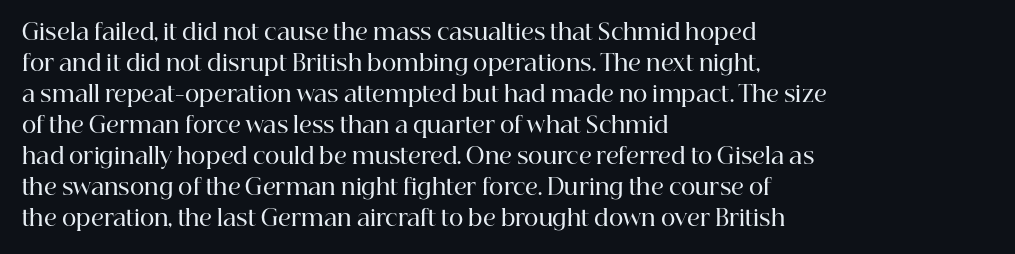
{"italic": "no", "bold": "semi", "underline": "no", "align": "left", "line_spacing": "normal", "line_spacing_ratio": 1.41, "letter_spacing": "normal", "letter_spacing_em": 0.0, "glyph_px": 22}
